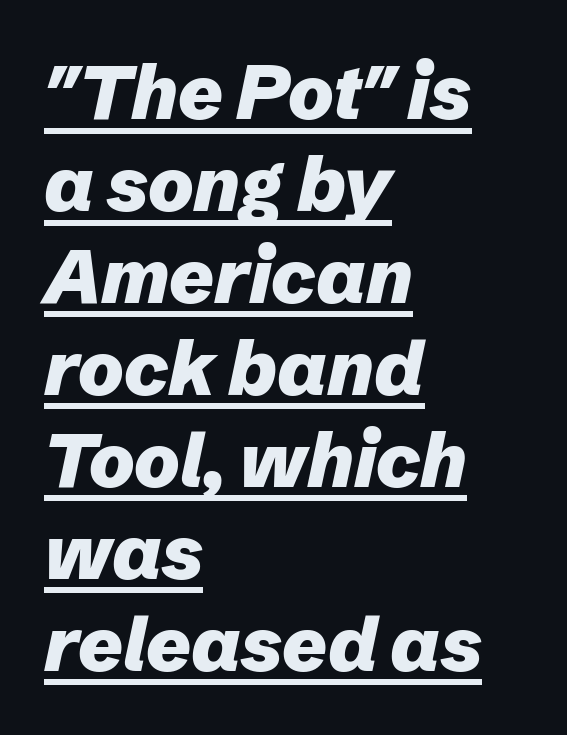
The image shows 76 px heavy type, italic (leaning right); set left-aligned, line spacing 1.21x, normal letter spacing, underlined; low stroke contrast and a medium x-height.
